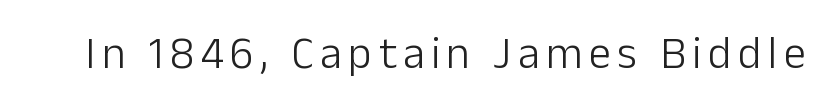
{"serif": "no", "italic": "no", "bold": "no", "weight": "light", "width": "normal", "stroke_contrast": "low", "x_height": "medium", "monospaced": "no", "underline": "no", "glyph_px": 45}
